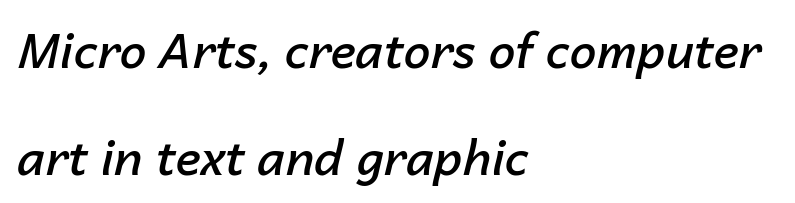
Spacing verdict: proportional, widths tailored to each character. Is the letter spacing exaggerated? No — it looks like the ordinary default. Semibold letterforms, between regular and bold. Check the space under the baseline: it is left empty. Vertically, the passage feels expansive, rows floating well apart.
